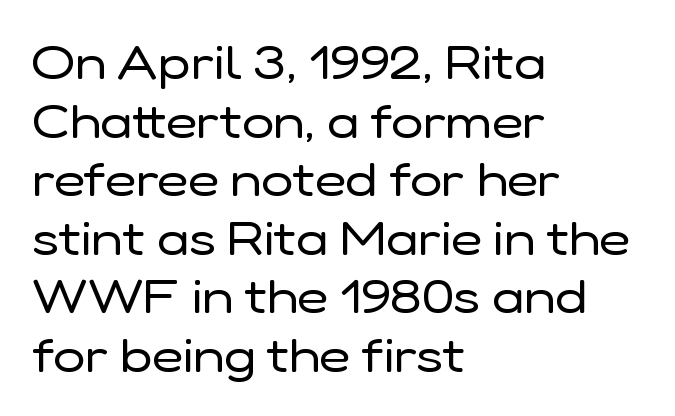
The image shows 48 px regular-weight sans-serif type, upright; set left-aligned, line spacing 1.22x, normal letter spacing, not underlined; low stroke contrast and a medium x-height.
